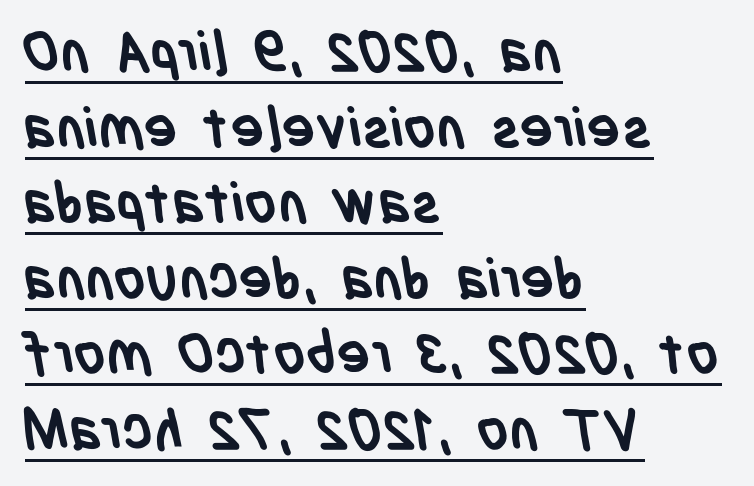
Q: Is the text bold? A: Yes.
Q: Is the typeface a serif or a sans-serif typeface? A: Sans-serif.
Q: Is the text underlined? A: Yes.
Q: How is the paragraph aligned? A: Left-aligned.
Q: Is the spacing between letters normal or unusually wide? A: Normal.
Q: Is the spacing between lines tight, normal or loose? A: Normal.
Q: Width (condensed, normal, or wide)? A: Condensed.
Q: Stroke contrast? A: Low.
Q: x-height? A: Large.
Q: Monospaced? A: No.
